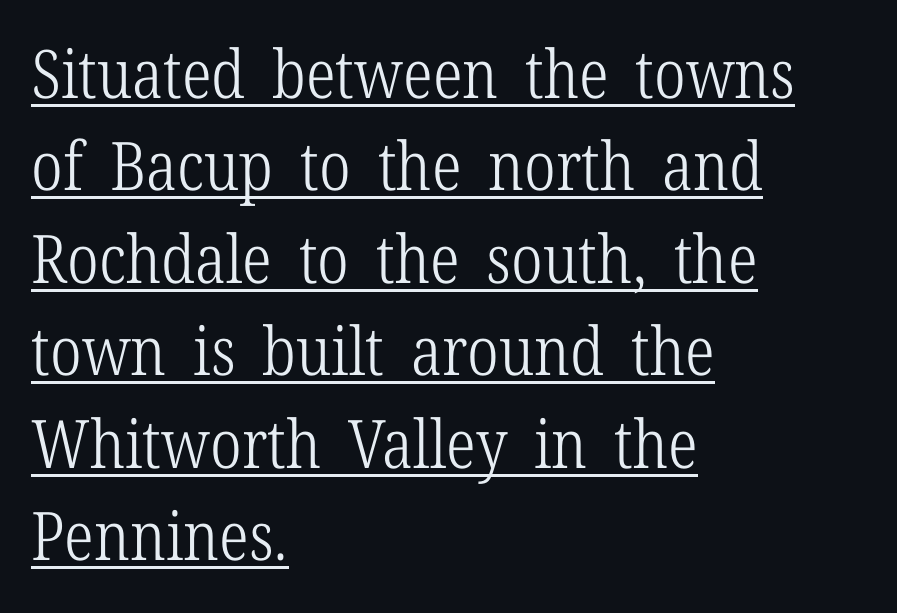
Weight class: somewhere from thin through regular. The glyphs are accompanied by a horizontal stroke just below them. These lines are set flush left with a ragged right edge. Glyph-to-glyph distance matches everyday printed text. Normally led — the rows are evenly, conventionally spaced.
